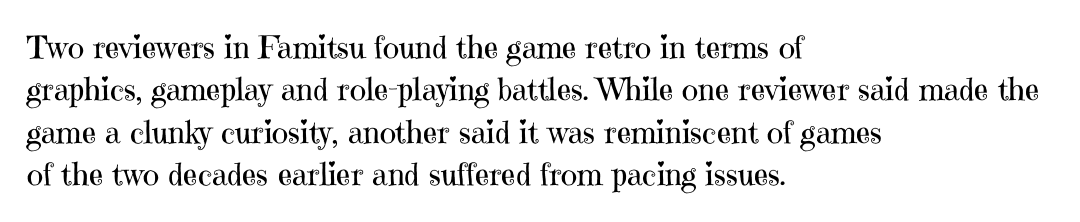
Q: Is the text bold? A: No.
Q: Is the text italic (slanted)? A: No, it is upright.
Q: Is the typeface a serif or a sans-serif typeface? A: Serif.
Q: Is the text underlined? A: No.
Q: How is the paragraph aligned? A: Left-aligned.
Q: Is the spacing between letters normal or unusually wide? A: Normal.
Q: Is the spacing between lines tight, normal or loose? A: Normal.
Q: Width (condensed, normal, or wide)? A: Normal.
Q: Stroke contrast? A: High.
Q: x-height? A: Medium.
Q: Monospaced? A: No.
